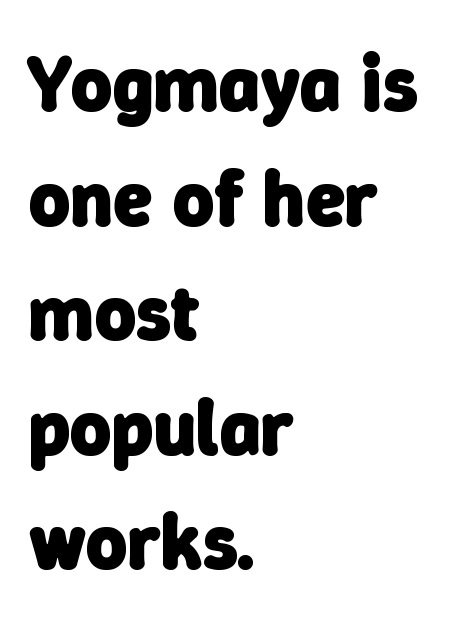
The image shows 79 px heavy sans-serif type; set left-aligned, normal line spacing (1.45x), normal letter spacing, not underlined; low stroke contrast and a medium x-height.
